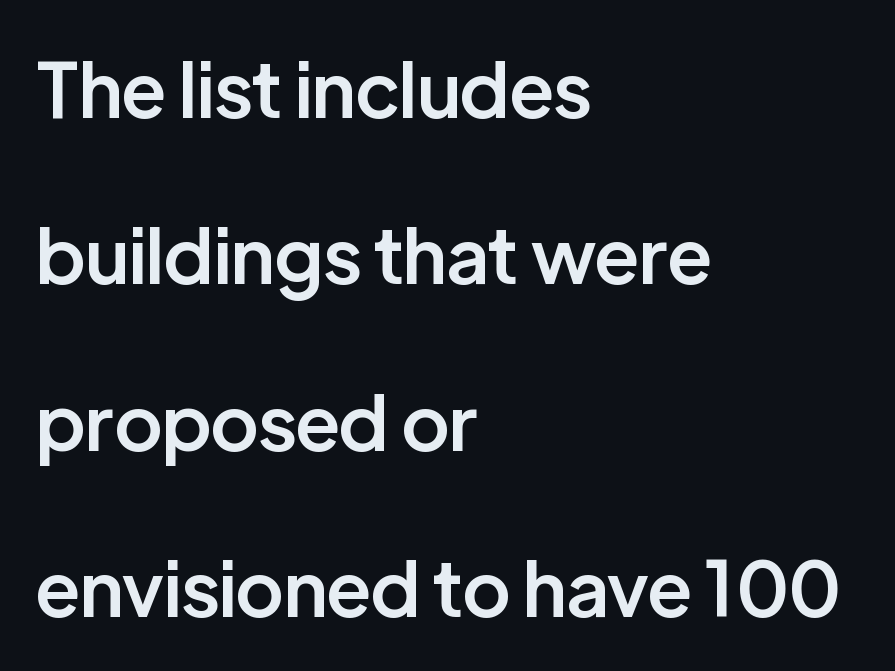
Q: Is the text bold? A: Semi-bold.
Q: Is the text italic (slanted)? A: No, it is upright.
Q: Is the typeface a serif or a sans-serif typeface? A: Sans-serif.
Q: Is the text underlined? A: No.
Q: How is the paragraph aligned? A: Left-aligned.
Q: Is the spacing between letters normal or unusually wide? A: Normal.
Q: Is the spacing between lines tight, normal or loose? A: Loose.
Q: Width (condensed, normal, or wide)? A: Normal.
Q: Stroke contrast? A: Low.
Q: x-height? A: Medium.
Q: Monospaced? A: No.
